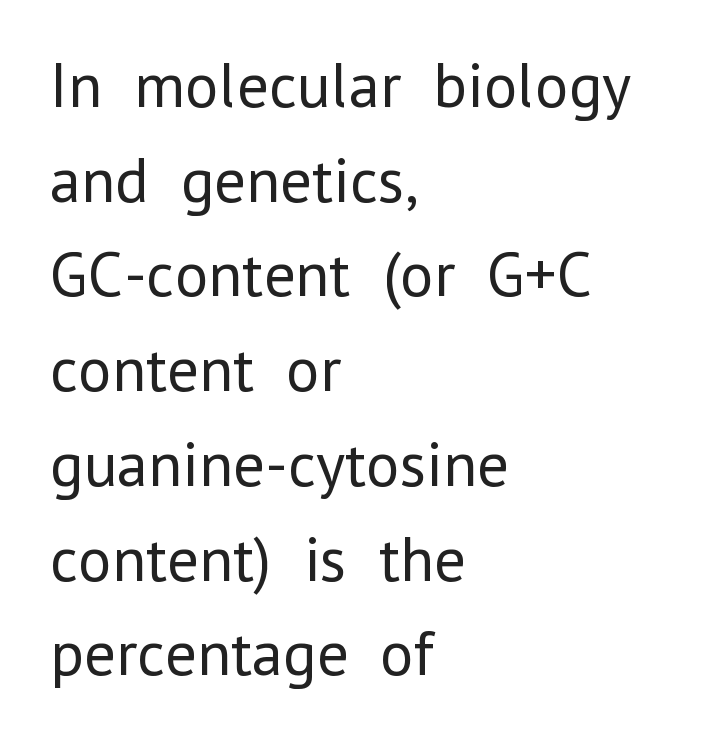
{"serif": "no", "italic": "no", "bold": "no", "weight": "regular", "width": "normal", "stroke_contrast": "low", "x_height": "medium", "monospaced": "no", "underline": "no", "align": "left", "line_spacing": "normal", "line_spacing_ratio": 1.48, "letter_spacing": "normal", "letter_spacing_em": 0.0, "glyph_px": 64}
